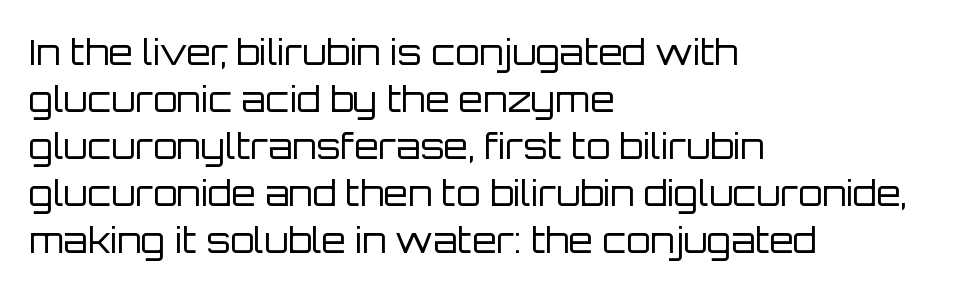
Q: Is the text bold? A: No.
Q: Is the text italic (slanted)? A: No, it is upright.
Q: Is the typeface a serif or a sans-serif typeface? A: Sans-serif.
Q: Is the text underlined? A: No.
Q: How is the paragraph aligned? A: Left-aligned.
Q: Is the spacing between letters normal or unusually wide? A: Normal.
Q: Is the spacing between lines tight, normal or loose? A: Normal.
Q: Width (condensed, normal, or wide)? A: Normal.
Q: Stroke contrast? A: Low.
Q: x-height? A: Large.
Q: Monospaced? A: No.
